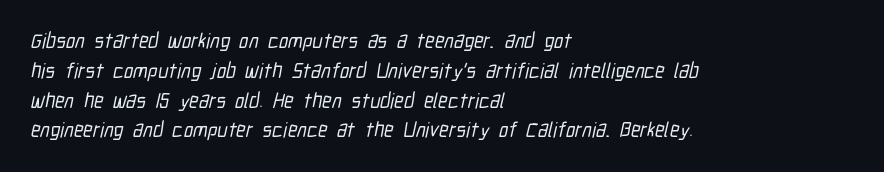
Line spacing here is normal. Default kerning and tracking; the words read as compact shapes. Which margin do the lines hug? The left one — the right edge is uneven. Check the space under the baseline: it is left empty.
